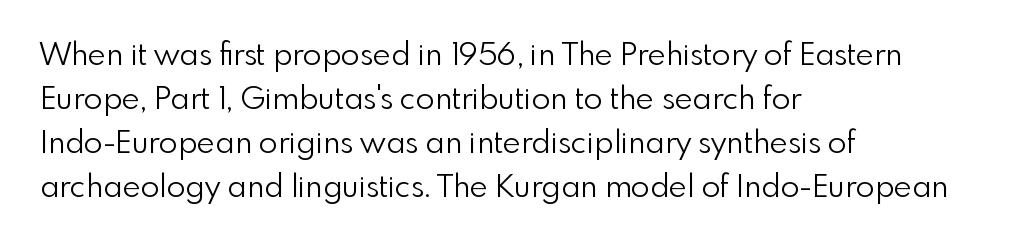
Q: Is the text bold? A: No.
Q: Is the text italic (slanted)? A: No, it is upright.
Q: Is the typeface a serif or a sans-serif typeface? A: Sans-serif.
Q: Is the text underlined? A: No.
Q: How is the paragraph aligned? A: Left-aligned.
Q: Is the spacing between letters normal or unusually wide? A: Normal.
Q: Is the spacing between lines tight, normal or loose? A: Normal.
Q: Width (condensed, normal, or wide)? A: Normal.
Q: x-height? A: Small.
Q: Monospaced? A: No.
